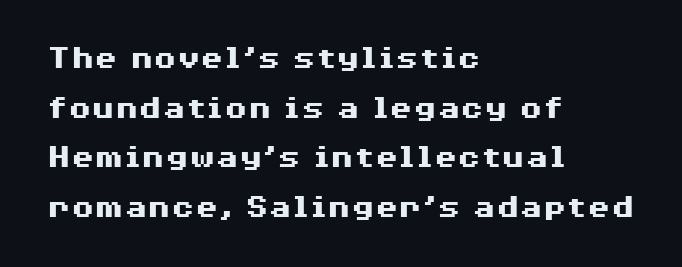
Q: Is the text bold? A: Yes.
Q: Is the text italic (slanted)? A: No, it is upright.
Q: Is the typeface a serif or a sans-serif typeface? A: Sans-serif.
Q: Is the text underlined? A: No.
Q: How is the paragraph aligned? A: Left-aligned.
Q: Is the spacing between letters normal or unusually wide? A: Normal.
Q: Is the spacing between lines tight, normal or loose? A: Normal.
Q: Width (condensed, normal, or wide)? A: Wide.
Q: Stroke contrast? A: Medium.
Q: x-height? A: Medium.
Q: Monospaced? A: No.
